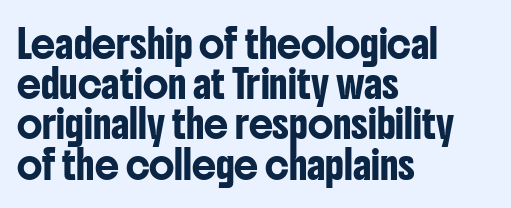
The image shows 27 px text type, upright; set left-aligned, normal line spacing (1.49x), normal letter spacing, not underlined.
